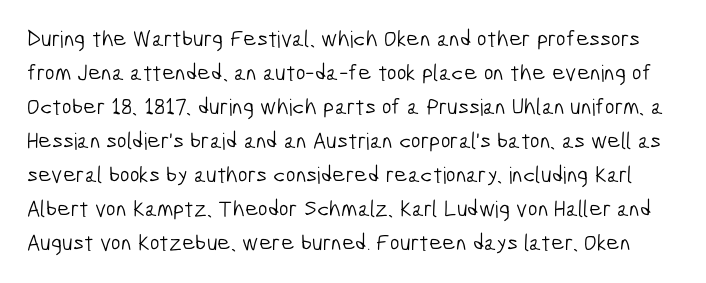
Successive baselines arrive at the customary interval. Weight: regular or lighter. The tracking reads as untouched default to a designer's eye. Honestly, there is no underline to notice here at all.
